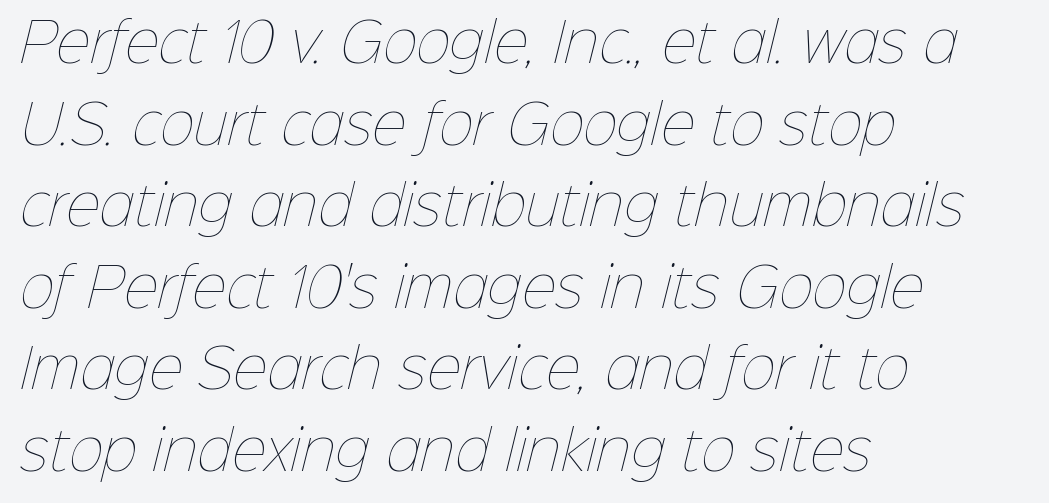
Line spacing here is normal. Leftover space on each line is placed entirely after the last word. Compared with a typical body face, this is equally light or lighter still. Just letters on the line, the space beneath them empty. Tracking value appears to be zero — textbook default spacing. The letters advance in unequal steps, a hallmark of proportional type.
